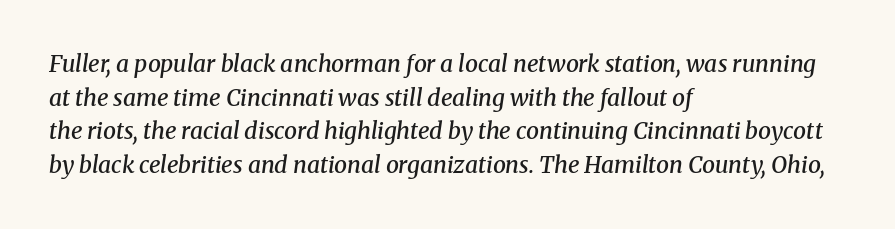
The words here are not underlined. The rag falls on the right side of this text block. Observe the ordinary spacing: letters are neighbours, not strangers. Regular leading. The glyphs have the mass of a demibold cut, below bold. The typography opts for an oblique posture over an upright one.
